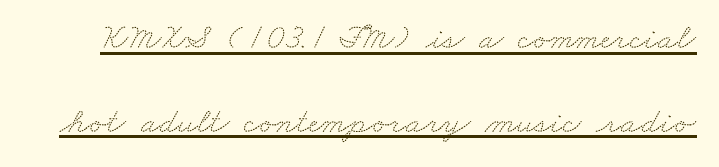
Q: Is the typeface a serif or a sans-serif typeface? A: Serif.
Q: Is the text underlined? A: Yes.
Q: Is the spacing between letters normal or unusually wide? A: Normal.
Q: Is the spacing between lines tight, normal or loose? A: Loose.
Q: Width (condensed, normal, or wide)? A: Wide.
Q: Stroke contrast? A: Medium.
Q: x-height? A: Small.
Q: Monospaced? A: No.
